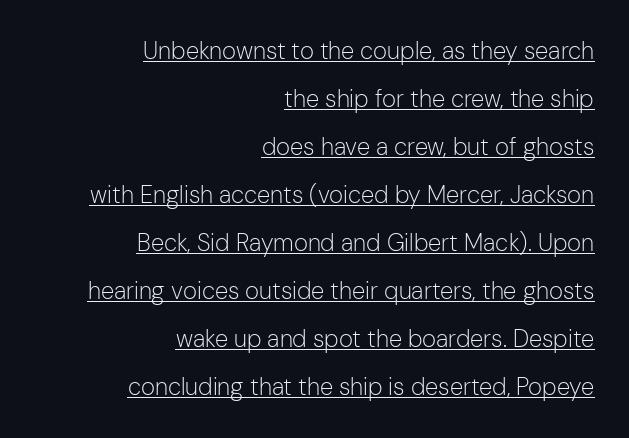
Q: Is the text bold? A: No.
Q: Is the text italic (slanted)? A: No, it is upright.
Q: Is the text underlined? A: Yes.
Q: How is the paragraph aligned? A: Right-aligned.
Q: Is the spacing between letters normal or unusually wide? A: Normal.
Q: Is the spacing between lines tight, normal or loose? A: Loose.
